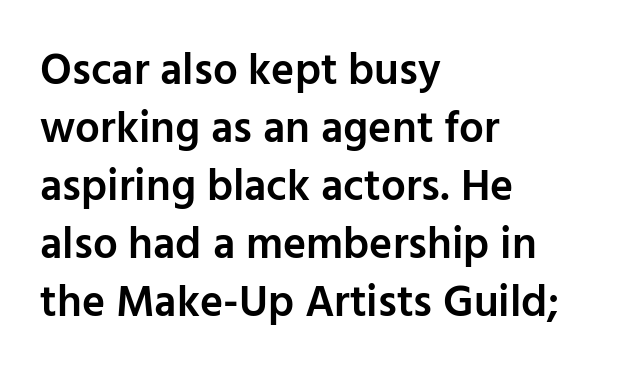
{"serif": "no", "italic": "no", "bold": "semi", "weight": "semibold", "width": "normal", "stroke_contrast": "low", "x_height": "medium", "monospaced": "no", "underline": "no", "align": "left", "line_spacing": "normal", "line_spacing_ratio": 1.32, "letter_spacing": "normal", "letter_spacing_em": 0.0, "glyph_px": 44}
